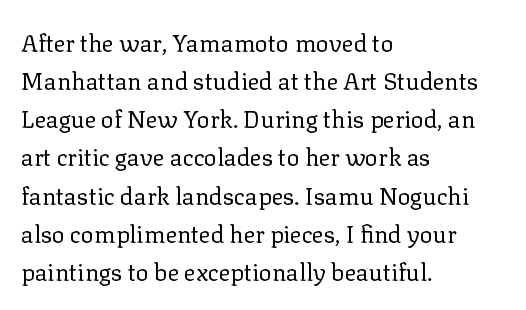
The image shows 24 px text type, upright; set left-aligned, normal line spacing (1.59x), normal letter spacing, not underlined.
